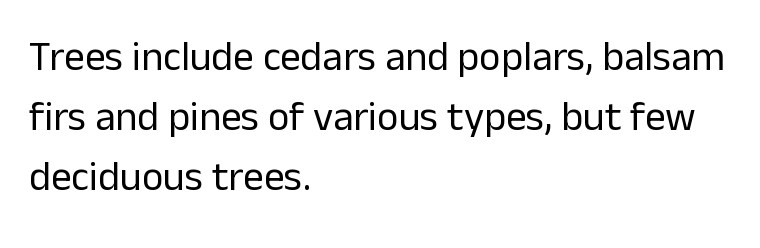
{"serif": "no", "italic": "no", "bold": "no", "weight": "regular", "width": "normal", "stroke_contrast": "low", "x_height": "medium", "monospaced": "no", "underline": "no", "align": "left", "line_spacing": "normal", "line_spacing_ratio": 1.46, "letter_spacing": "normal", "letter_spacing_em": 0.0, "glyph_px": 41}
